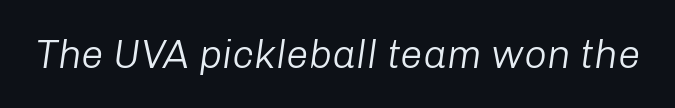
Q: Is the text bold? A: No.
Q: Is the text italic (slanted)? A: Yes, it leans right by about 8 degrees.
Q: Is the text underlined? A: No.
Q: Is the spacing between letters normal or unusually wide? A: Normal.
Q: Width (condensed, normal, or wide)? A: Normal.
Q: Stroke contrast? A: Low.
Q: x-height? A: Medium.
Q: Monospaced? A: No.
